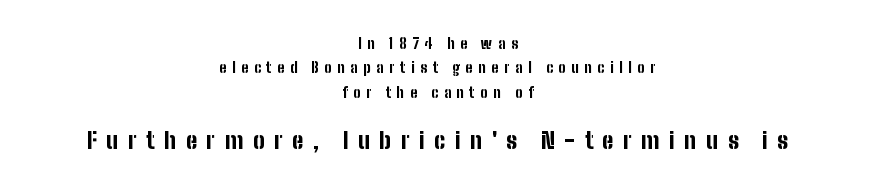
{"italic": "no", "bold": "yes", "underline": "no", "align": "center", "line_spacing_ratio": 1.74, "letter_spacing": "wide", "letter_spacing_em": 0.41, "larger_block": "second", "size_ratio": 1.64, "glyph_px": 23}
